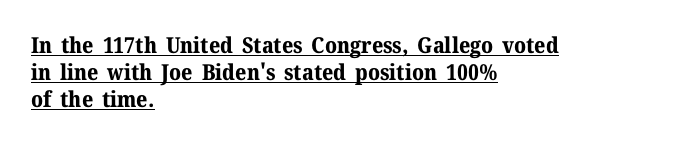
Q: Is the text bold? A: Yes.
Q: Is the text italic (slanted)? A: No, it is upright.
Q: Is the text underlined? A: Yes.
Q: How is the paragraph aligned? A: Left-aligned.
Q: Is the spacing between letters normal or unusually wide? A: Normal.
